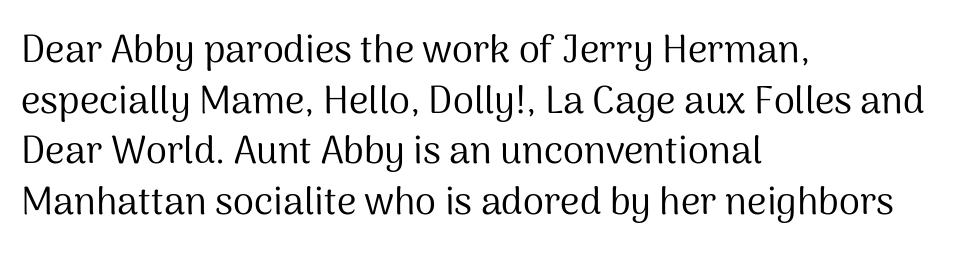
The image shows 38 px regular-weight sans-serif type, upright; set left-aligned, normal line spacing (1.33x), normal letter spacing, not underlined; medium stroke contrast and a medium x-height.
